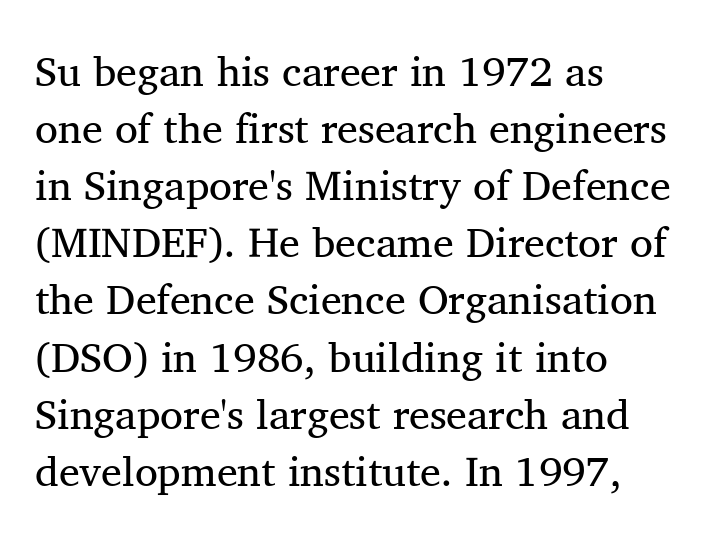
{"serif": "yes", "italic": "no", "bold": "no", "weight": "regular", "width": "normal", "stroke_contrast": "medium", "x_height": "medium", "monospaced": "no", "underline": "no", "align": "left", "line_spacing": "normal", "line_spacing_ratio": 1.36, "letter_spacing": "normal", "letter_spacing_em": 0.0, "glyph_px": 42}
